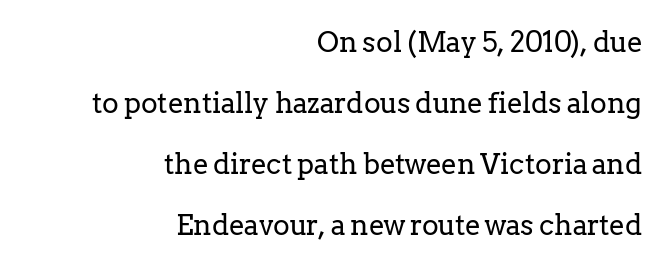
Q: Is the text bold? A: No.
Q: Is the text italic (slanted)? A: No, it is upright.
Q: Is the typeface a serif or a sans-serif typeface? A: Serif.
Q: Is the text underlined? A: No.
Q: How is the paragraph aligned? A: Right-aligned.
Q: Is the spacing between letters normal or unusually wide? A: Normal.
Q: Is the spacing between lines tight, normal or loose? A: Loose.
Q: Width (condensed, normal, or wide)? A: Normal.
Q: Stroke contrast? A: Low.
Q: x-height? A: Medium.
Q: Monospaced? A: No.
